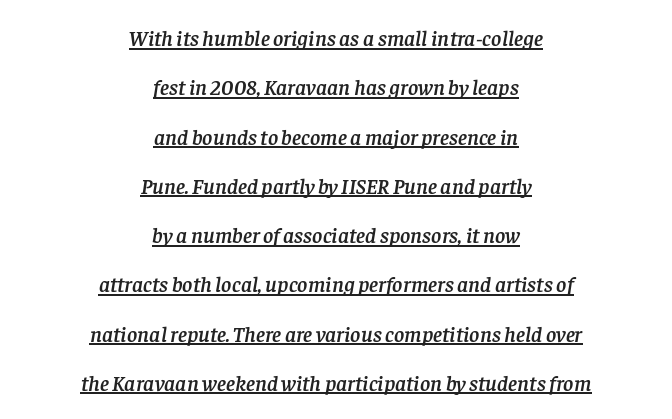
The designer dialed line spacing up above the default. Would a proofreader flag this as italicized? Yes. The face used here appears with an underline applied. Horizontally, the lines are justified to the midpoint only. Tracking value appears to be zero — textbook default spacing.
